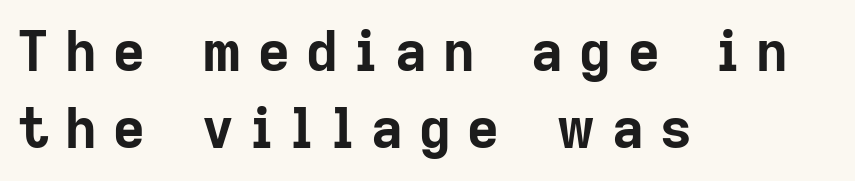
Q: Is the text bold? A: Yes.
Q: Is the text italic (slanted)? A: No, it is upright.
Q: Is the typeface a serif or a sans-serif typeface? A: Sans-serif.
Q: Is the text underlined? A: No.
Q: How is the paragraph aligned? A: Left-aligned.
Q: Is the spacing between letters normal or unusually wide? A: Unusually wide.
Q: Is the spacing between lines tight, normal or loose? A: Normal.
Q: Width (condensed, normal, or wide)? A: Normal.
Q: Stroke contrast? A: Low.
Q: x-height? A: Medium.
Q: Monospaced? A: No.
